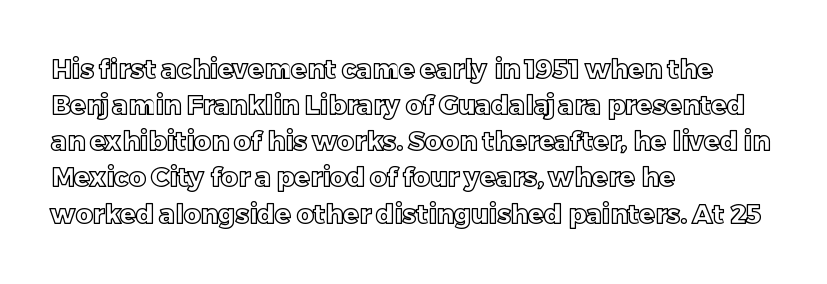
A typesetter would mark this as roman, not italic. Every row of glyphs begins at an identical x-position on the left. Descenders are the only things crossing below the line. Horizontal bands of white between lines are of average thickness.
